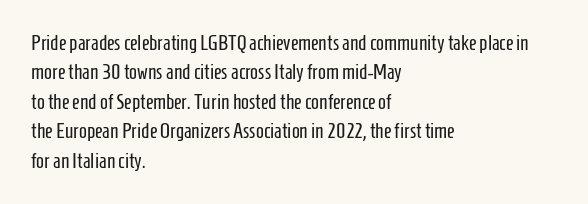
A clean baseline with only descenders dipping below it. If you drew a line through each stem, it would be perfectly vertical. Honestly, the row spacing looks completely unremarkable. Is this a heavy cut? Hardly; it is regular or lighter.
